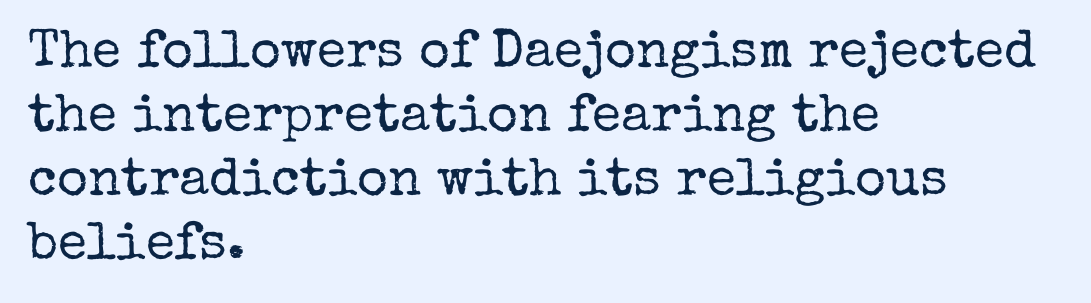
{"serif": "yes", "italic": "no", "bold": "no", "weight": "regular", "width": "normal", "stroke_contrast": "low", "x_height": "medium", "monospaced": "no", "underline": "no", "align": "left", "line_spacing_ratio": 1.21, "letter_spacing": "normal", "letter_spacing_em": 0.0, "glyph_px": 53}
